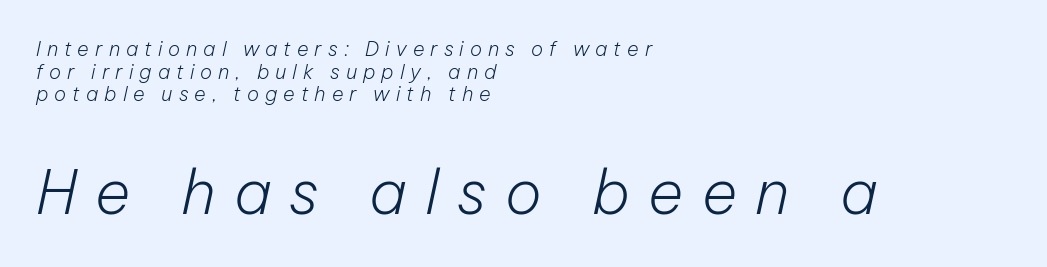
{"italic": "yes", "lean": "right", "slant_degrees": 12, "bold": "no", "weight": "light", "width": "normal", "stroke_contrast": "low", "x_height": "medium", "monospaced": "no", "underline": "no", "align": "left", "line_spacing": "tight", "line_spacing_ratio": 1.13, "letter_spacing": "wide", "letter_spacing_em": 0.3, "larger_block": "second", "size_ratio": 3.05, "glyph_px": 61}
